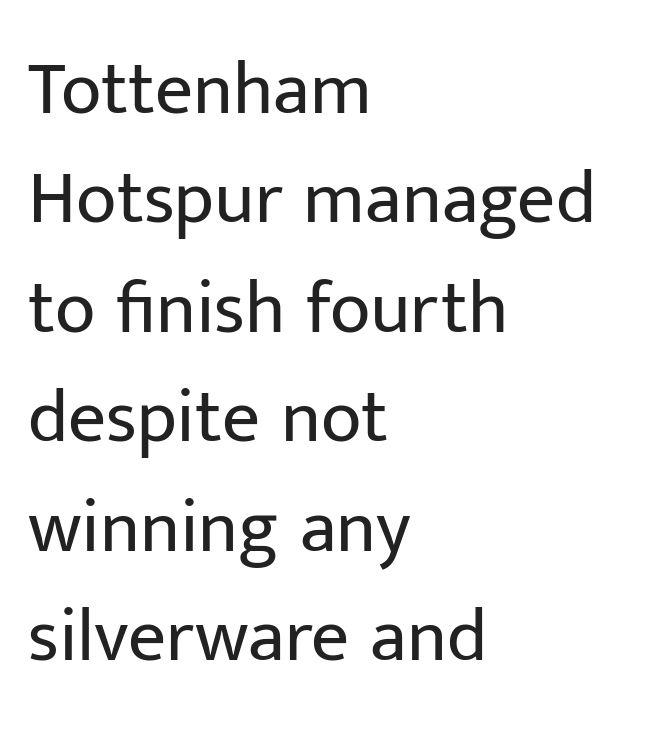
In terms of posture, this sample is upright. On a weight scale, this lands at 450 or below. Between one letter and the next there's only the usual sliver of space. Successive baselines arrive at the customary interval.
